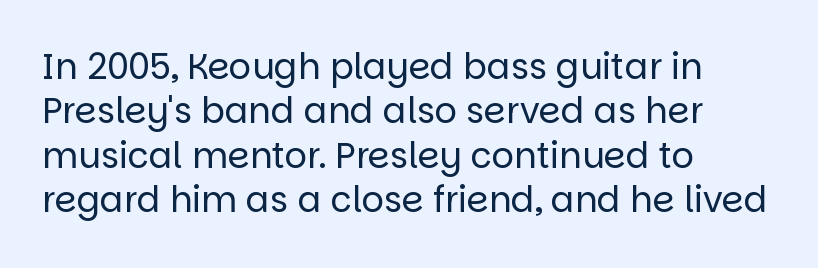
{"serif": "no", "italic": "no", "bold": "no", "weight": "regular", "width": "normal", "stroke_contrast": "low", "x_height": "large", "monospaced": "no", "underline": "no", "align": "left", "line_spacing": "normal", "line_spacing_ratio": 1.27, "letter_spacing": "normal", "letter_spacing_em": 0.0, "glyph_px": 35}
